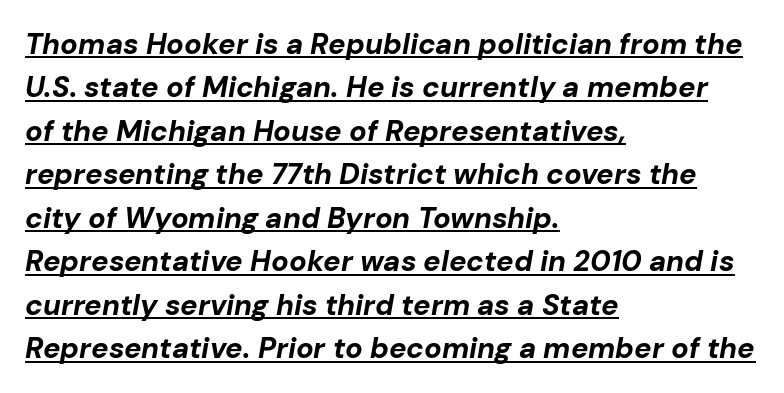
The image shows 29 px bold type, italic (leaning right); set left-aligned, normal line spacing (1.5x), normal letter spacing, underlined; low stroke contrast and a medium x-height.
